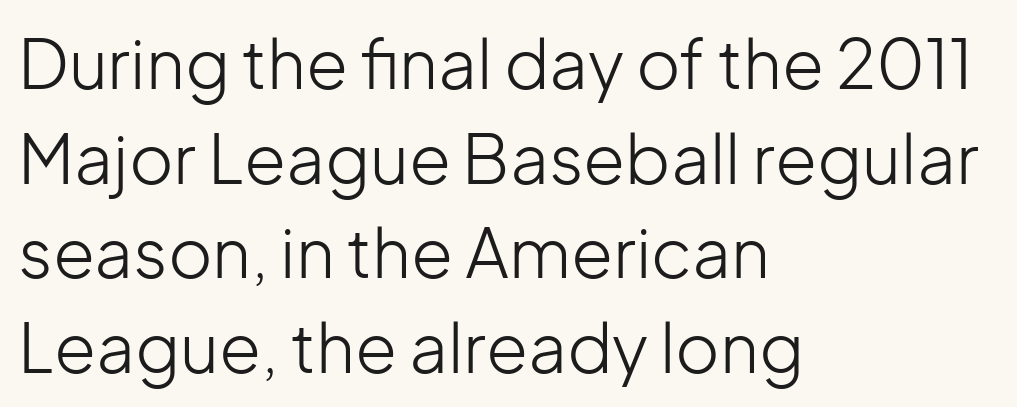
The text block is weighted toward the left margin, trailing off unevenly rightward. You could call the tracking neutral — neither tight nor loose. Characters remain perfectly vertical along every line. Evenly set lines give the paragraph a standard silhouette. This sample uses a sans-serif face. Type without underlining.
